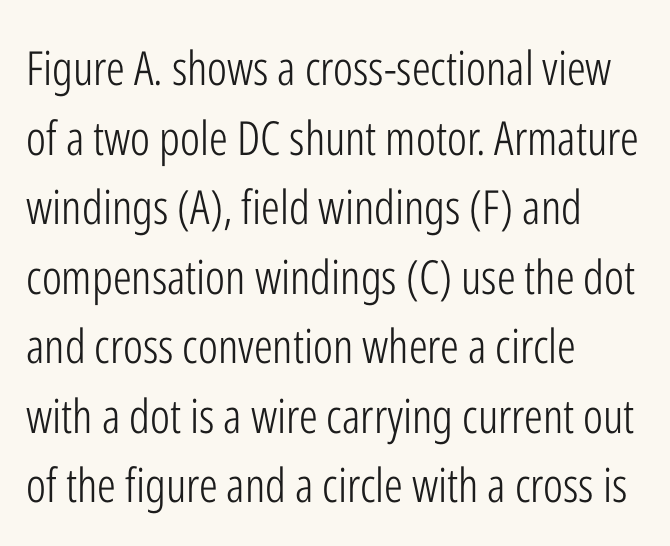
Is there any slant? The stems are plumb. Letters rest on an invisible, unmarked baseline. Tracking value appears to be zero — textbook default spacing. Which margin do the lines hug? The left one — the right edge is uneven.
